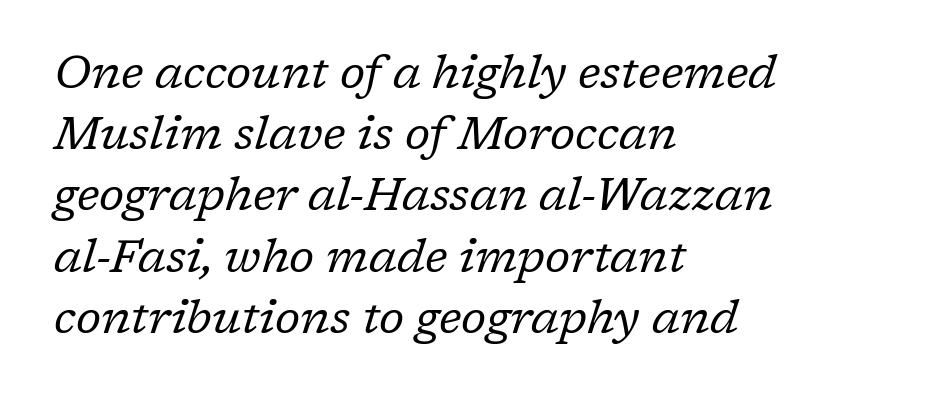
The image shows 46 px regular-weight serif type, italic (leaning right); set left-aligned, normal line spacing (1.33x), normal letter spacing, not underlined; low stroke contrast and a medium x-height.
